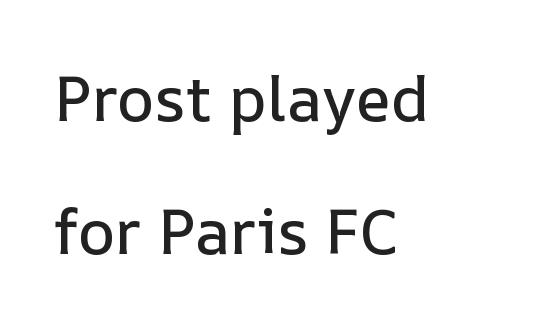
Character widths vary here, with narrow letters taking less room than wide ones. Letter spacing: default. Only glyphs here, with clear space below each row. All the whitespace from short lines collects on the right.
